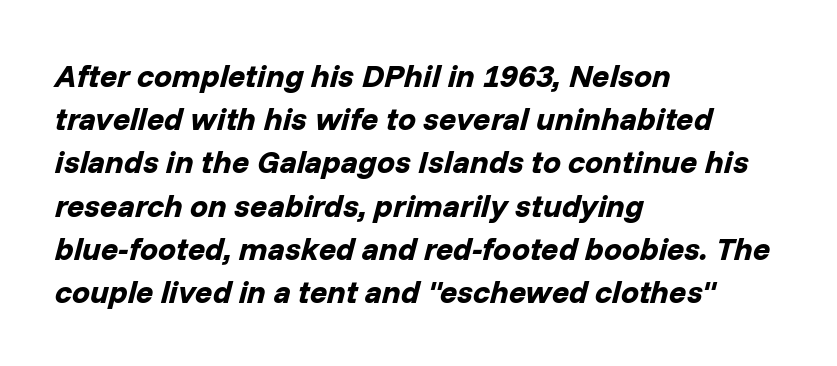
Q: Is the text bold? A: Yes.
Q: Is the text italic (slanted)? A: Yes, it leans right by about 14 degrees.
Q: Is the text underlined? A: No.
Q: How is the paragraph aligned? A: Left-aligned.
Q: Is the spacing between letters normal or unusually wide? A: Normal.
Q: Is the spacing between lines tight, normal or loose? A: Normal.
Q: Width (condensed, normal, or wide)? A: Normal.
Q: Stroke contrast? A: Low.
Q: x-height? A: Medium.
Q: Monospaced? A: No.
